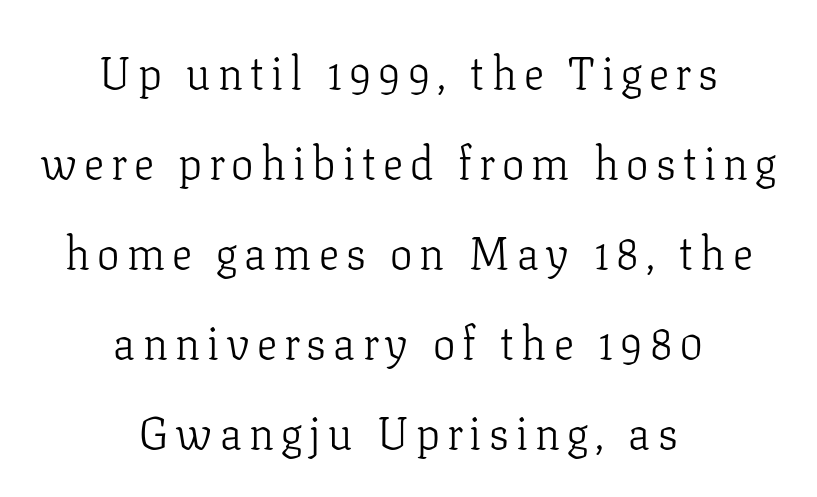
Q: Is the text bold? A: No.
Q: Is the text italic (slanted)? A: No, it is upright.
Q: Is the typeface a serif or a sans-serif typeface? A: Serif.
Q: Is the text underlined? A: No.
Q: How is the paragraph aligned? A: Centered.
Q: Is the spacing between lines tight, normal or loose? A: Loose.
Q: Width (condensed, normal, or wide)? A: Normal.
Q: Stroke contrast? A: Low.
Q: x-height? A: Medium.
Q: Monospaced? A: No.
